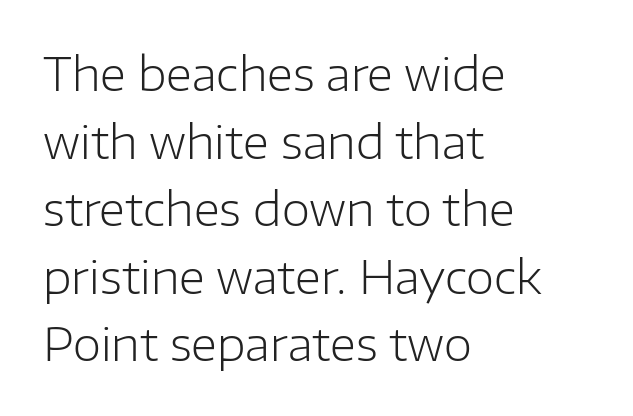
The image shows 46 px light sans-serif type, upright; set left-aligned, normal line spacing (1.47x), normal letter spacing, not underlined; low stroke contrast and a medium x-height.
